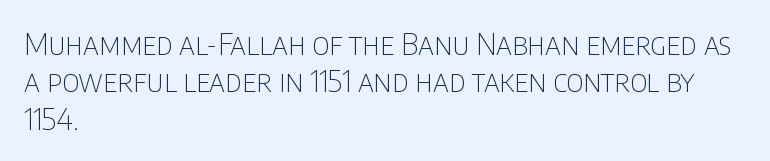
{"serif": "no", "italic": "no", "bold": "no", "weight": "thin", "width": "condensed", "stroke_contrast": "low", "x_height": "large", "monospaced": "no", "underline": "no", "align": "left", "line_spacing": "normal", "line_spacing_ratio": 1.25, "letter_spacing": "normal", "letter_spacing_em": 0.0, "glyph_px": 30}
